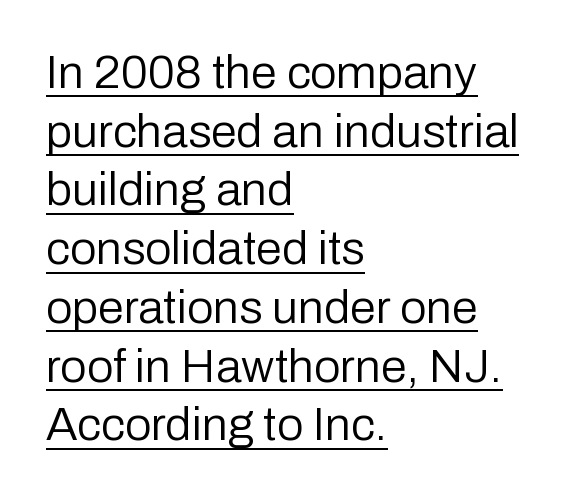
Nope, not italic — everything's standing straight. Regarding serifs, this sample does without them. The rendered words wear a rule along their underside. Look at the tracking — it's just the regular setting, nothing added. Summary of vertical rhythm: regular, with standard interline spacing.
